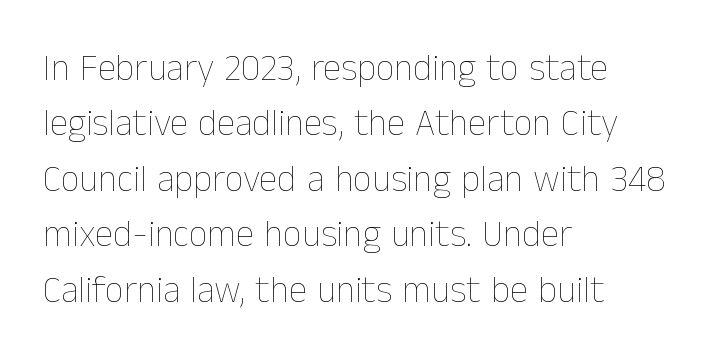
The image shows 37 px thin type, upright; set left-aligned, normal line spacing (1.5x), normal letter spacing, not underlined; low stroke contrast and a medium x-height.
